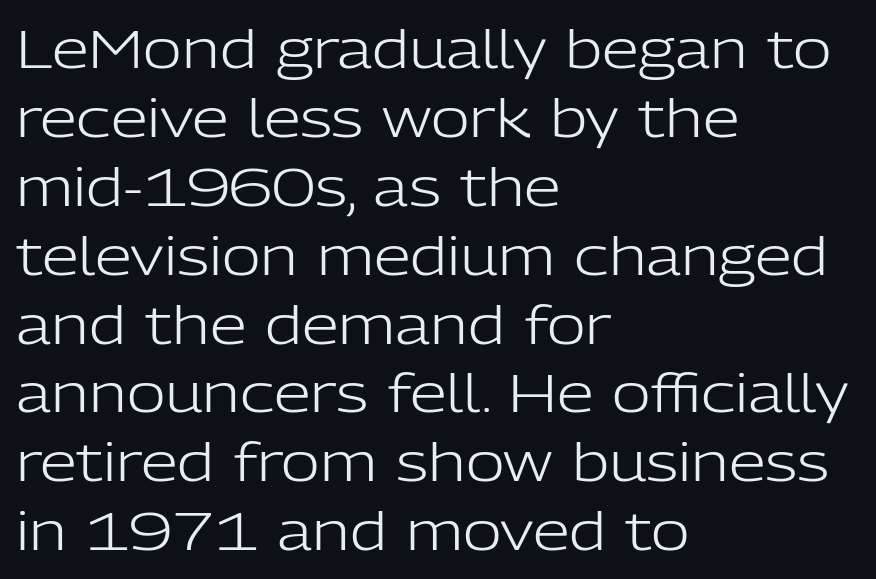
The typesetting does not lean heavy: it is not bold. Tall strokes in this sample are plumb rather than angled. Vertically, the passage feels balanced, rows spaced as you'd expect. The designer went with a sans here, leaving each stem footless. Nothing unusual about the tracking: characters are spaced as the font intends. The letters advance in unequal steps, a hallmark of proportional type.
